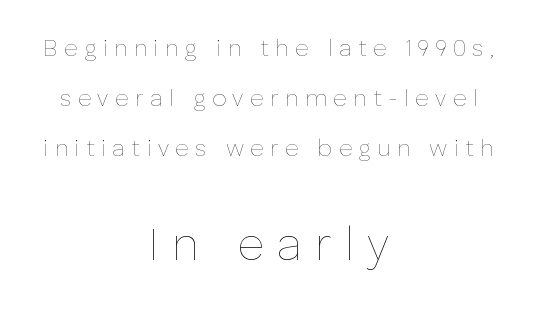
Q: Is the text bold? A: No.
Q: Is the text italic (slanted)? A: No, it is upright.
Q: Is the text underlined? A: No.
Q: How is the paragraph aligned? A: Centered.
Q: Is the spacing between letters normal or unusually wide? A: Unusually wide.
Q: Is the spacing between lines tight, normal or loose? A: Loose.
Q: Which block of text is set in a larger size, the first (top) or the second (bottom)? A: The second (bottom) one.
Q: Width (condensed, normal, or wide)? A: Normal.
Q: Stroke contrast? A: Low.
Q: x-height? A: Medium.
Q: Monospaced? A: No.
